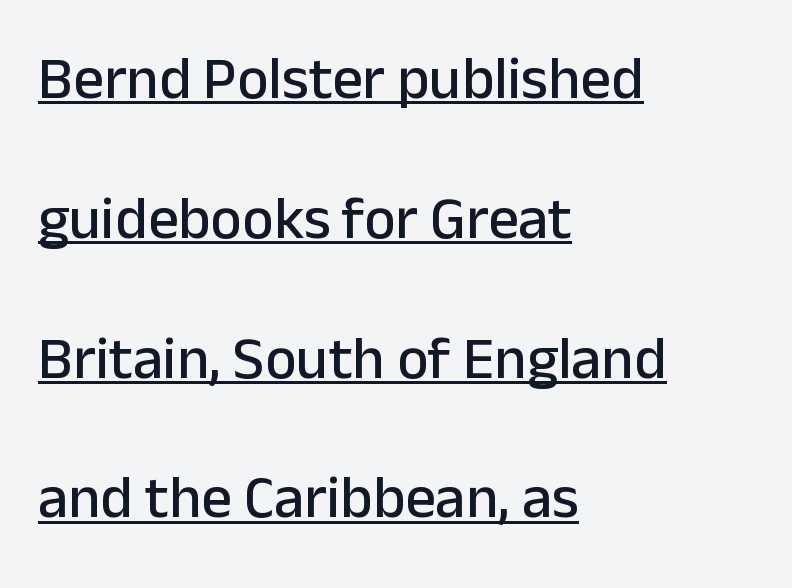
{"serif": "no", "italic": "no", "width": "normal", "stroke_contrast": "low", "x_height": "medium", "monospaced": "no", "underline": "yes", "align": "left", "line_spacing": "loose", "line_spacing_ratio": 2.33, "letter_spacing": "normal", "letter_spacing_em": 0.0, "glyph_px": 60}
